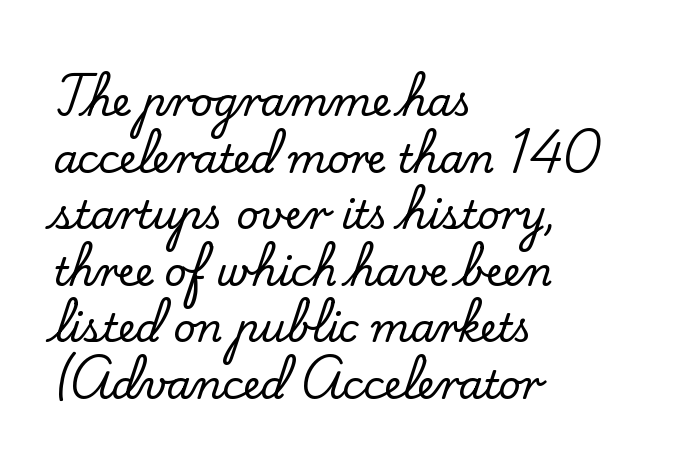
Q: Is the text italic (slanted)? A: Yes.
Q: Is the typeface a serif or a sans-serif typeface? A: Serif.
Q: Is the text underlined? A: No.
Q: How is the paragraph aligned? A: Left-aligned.
Q: Is the spacing between letters normal or unusually wide? A: Normal.
Q: Is the spacing between lines tight, normal or loose? A: Normal.
Q: Width (condensed, normal, or wide)? A: Normal.
Q: Stroke contrast? A: Low.
Q: x-height? A: Small.
Q: Monospaced? A: No.
